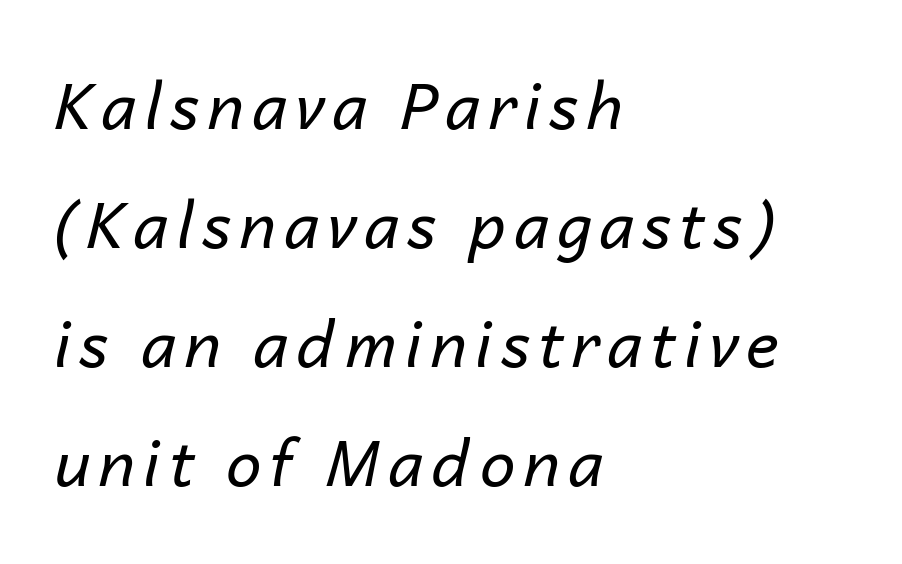
Do the characters align in a grid? No, the font is proportional. Characters are canted at an angle relative to the baseline's perpendicular. The cut favours lightness, reaching ordinary text weight at its darkest. The string is rendered with underlining switched off. Horizontally, the lines are justified to the leading edge only.
